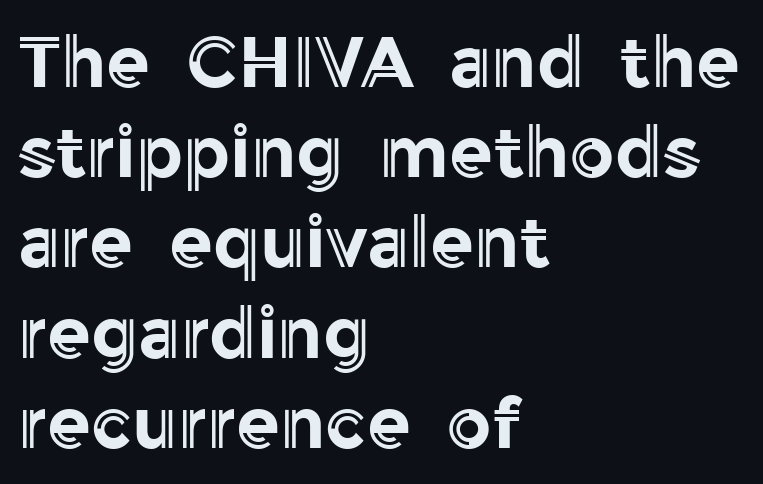
{"italic": "no", "width": "normal", "x_height": "medium", "monospaced": "no", "underline": "no", "align": "left", "line_spacing": "normal", "line_spacing_ratio": 1.27, "letter_spacing": "normal", "letter_spacing_em": 0.0, "glyph_px": 71}
